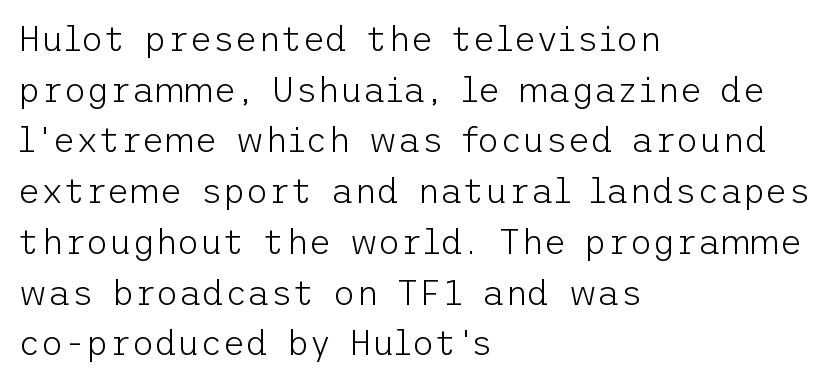
Q: Is the text bold? A: No.
Q: Is the text italic (slanted)? A: No, it is upright.
Q: Is the typeface a serif or a sans-serif typeface? A: Sans-serif.
Q: Is the text underlined? A: No.
Q: How is the paragraph aligned? A: Left-aligned.
Q: Is the spacing between letters normal or unusually wide? A: Normal.
Q: Is the spacing between lines tight, normal or loose? A: Normal.
Q: Width (condensed, normal, or wide)? A: Normal.
Q: Stroke contrast? A: Low.
Q: x-height? A: Medium.
